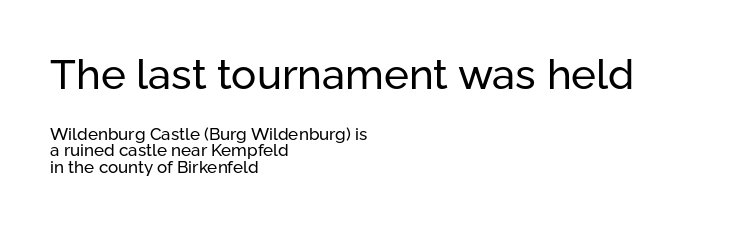
Italic: no, the glyphs are upright roman. This is sans-serif lettering, the kind often seen on screens and signage. Weight: in the light-to-regular range. The letters advance in unequal steps, a hallmark of proportional type.
